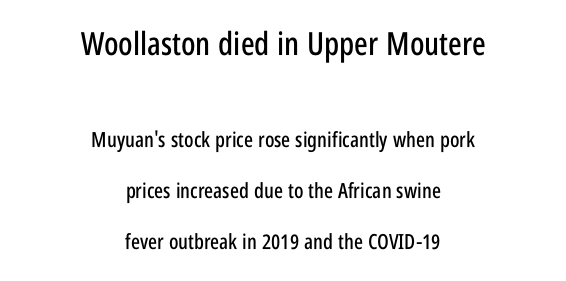
The image shows 32 px condensed sans-serif type, upright; set centered, loose line spacing (2.42x), normal letter spacing, not underlined; the first (top) block is 1.52x larger; low stroke contrast and a large x-height.
